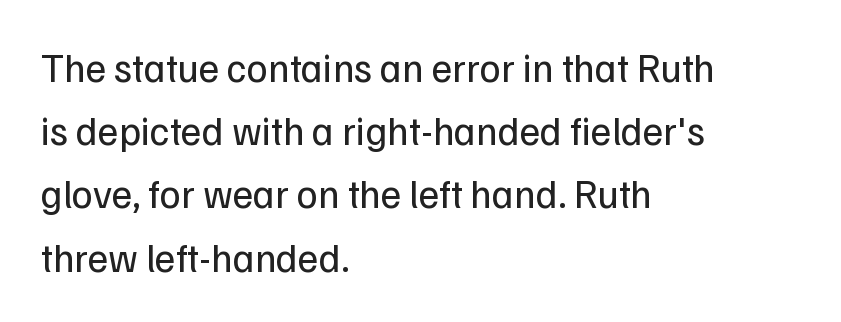
The letters advance in unequal steps, a hallmark of proportional type. Caption: multi-line text, flush left, ragged right. Posture: straight, roman, zero tilt. This block has exactly the height ordinary leading produces. Look at the bottom of the vertical strokes: they stop flat, with no serifs. A bare baseline throughout the passage.
